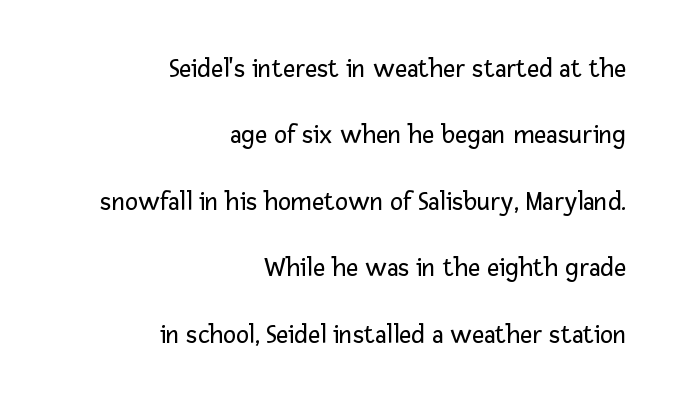
The image shows 27 px text type, upright; set right-aligned, loose line spacing (2.46x), normal letter spacing, not underlined.
